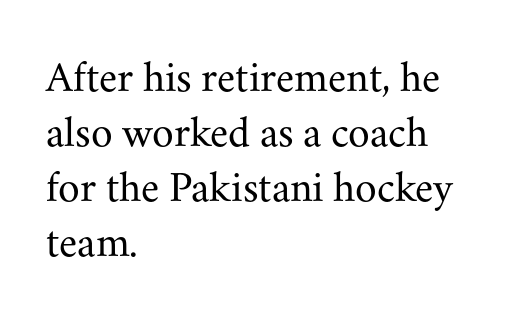
{"serif": "yes", "italic": "no", "bold": "no", "weight": "regular", "width": "normal", "stroke_contrast": "medium", "x_height": "small", "monospaced": "no", "underline": "no", "align": "left", "line_spacing": "normal", "line_spacing_ratio": 1.25, "letter_spacing": "normal", "letter_spacing_em": 0.0, "glyph_px": 44}
